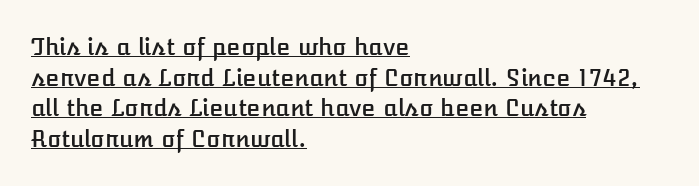
Words appear dense and cohesive because spacing is normal. Designer's note — italics off, roman on. A baseline rule has been typeset under these characters. Compared with typical paragraphs, the rows here are spaced about the same. Which margin do the lines hug? The left one — the right edge is uneven.
